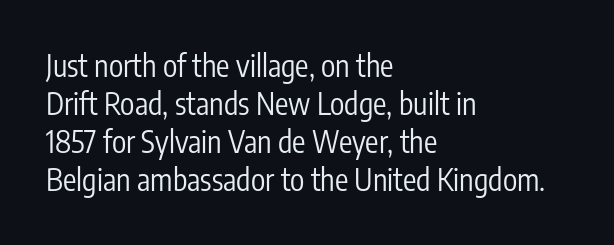
The image shows 30 px regular-weight, condensed sans-serif type, upright; set left-aligned, normal line spacing (1.27x), normal letter spacing, not underlined; low stroke contrast and a medium x-height.
